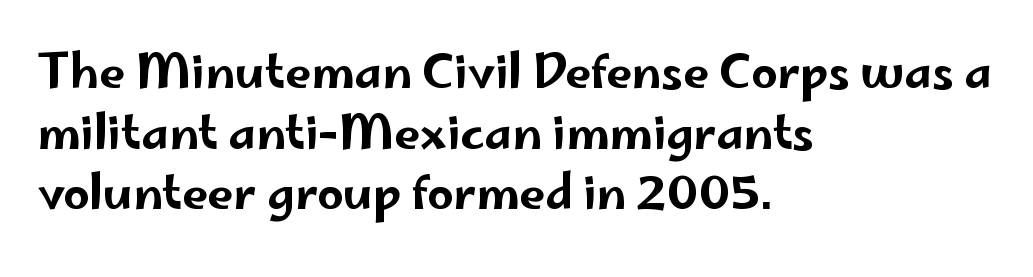
The horizontal fit of the characters is conventional and even. Every character sits straight up, as roman type does. Is this a fixed-width face? No — the glyphs have proportional, varying widths. One glance says typical: line gaps are just what's usual.
